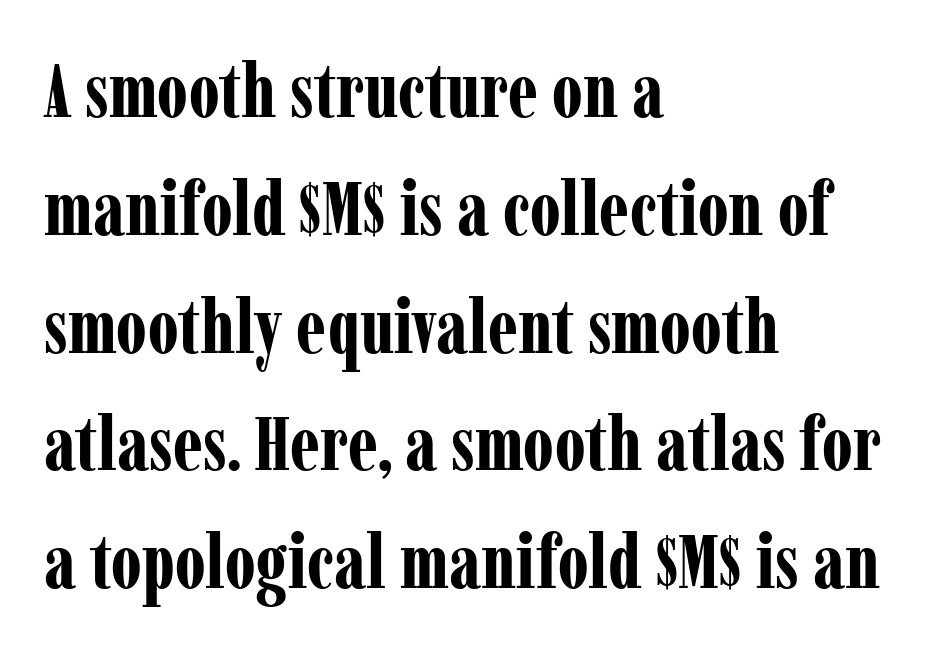
The passage shown is not underscored anywhere. Characters follow at the spacing the type designer built in. What weight is shown? A full bold with thick strokes. You can tell from the footed stems that serif type was used. The ragged edge is on the right, which tells us the setting is flush left. Do the characters align in a grid? No, the font is proportional.
